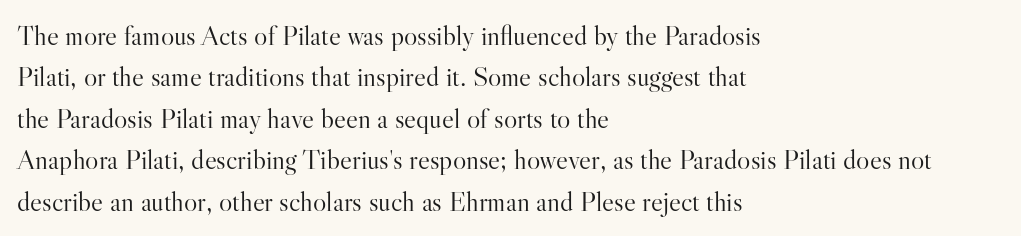
Q: Is the text bold? A: No.
Q: Is the text italic (slanted)? A: No, it is upright.
Q: Is the typeface a serif or a sans-serif typeface? A: Serif.
Q: Is the text underlined? A: No.
Q: How is the paragraph aligned? A: Left-aligned.
Q: Is the spacing between letters normal or unusually wide? A: Normal.
Q: Is the spacing between lines tight, normal or loose? A: Normal.
Q: Width (condensed, normal, or wide)? A: Normal.
Q: Stroke contrast? A: High.
Q: x-height? A: Small.
Q: Monospaced? A: No.
